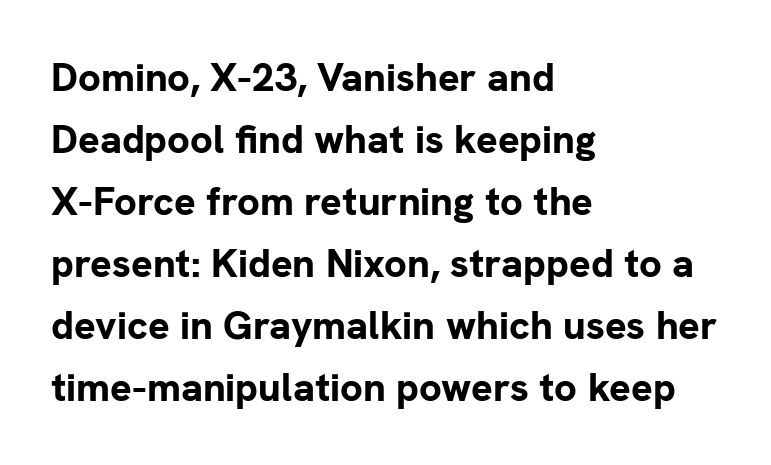
The image shows 40 px bold sans-serif type, upright; set left-aligned, normal line spacing (1.55x), normal letter spacing, not underlined; low stroke contrast and a medium x-height.
